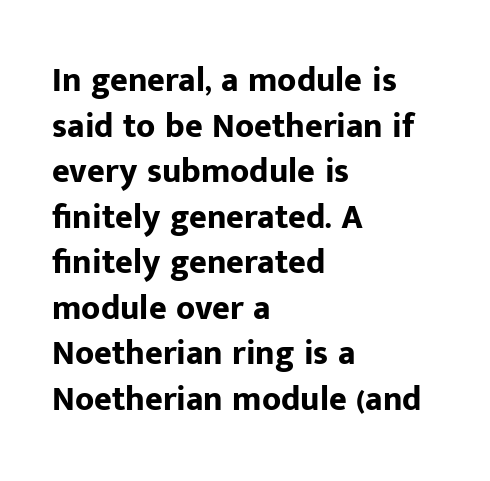
Every character sits straight up, as roman type does. The rendering uses natural spacing where letterforms have individual widths. What kind of face is this? One without serifs — a sans. How are the letters spaced? Ordinarily, with no added tracking. Whoever set this chose a conventional vertical rhythm.
